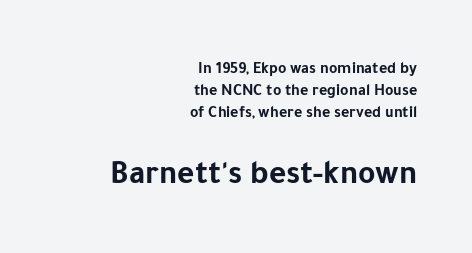
Q: Is the text bold? A: Yes.
Q: Is the text italic (slanted)? A: No, it is upright.
Q: Is the typeface a serif or a sans-serif typeface? A: Sans-serif.
Q: Is the text underlined? A: No.
Q: How is the paragraph aligned? A: Right-aligned.
Q: Is the spacing between letters normal or unusually wide? A: Normal.
Q: Is the spacing between lines tight, normal or loose? A: Normal.
Q: Which block of text is set in a larger size, the first (top) or the second (bottom)? A: The second (bottom) one.
Q: Width (condensed, normal, or wide)? A: Normal.
Q: Stroke contrast? A: Low.
Q: x-height? A: Medium.
Q: Monospaced? A: No.
